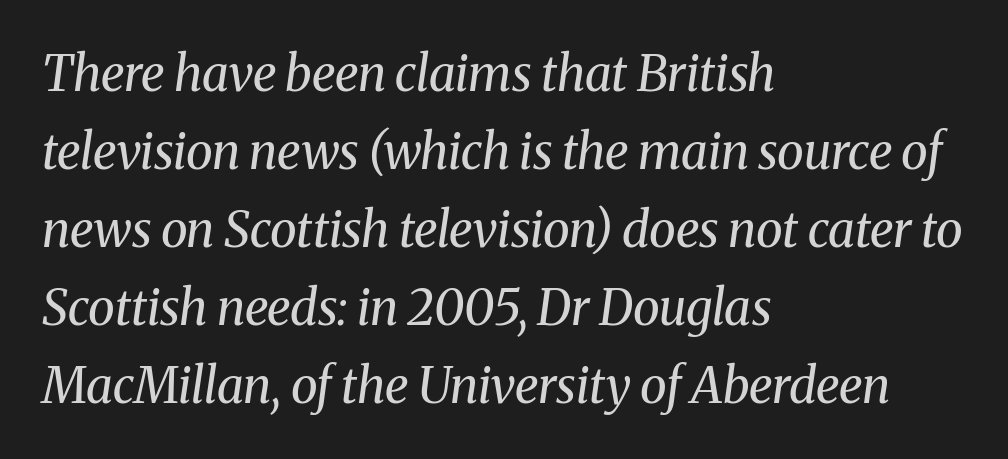
{"serif": "yes", "italic": "yes", "lean": "right", "slant_degrees": 8, "bold": "no", "weight": "regular", "width": "normal", "stroke_contrast": "medium", "x_height": "medium", "monospaced": "no", "underline": "no", "align": "left", "line_spacing": "normal", "line_spacing_ratio": 1.59, "letter_spacing": "normal", "letter_spacing_em": 0.0, "glyph_px": 49}
